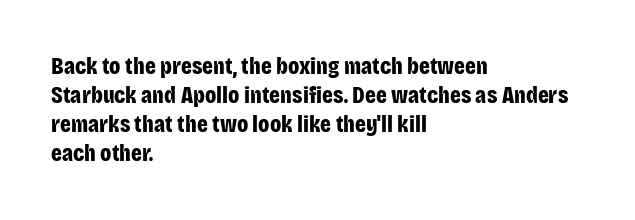
{"italic": "no", "bold": "yes", "underline": "no", "align": "left", "line_spacing_ratio": 1.21, "letter_spacing": "normal", "letter_spacing_em": 0.0, "glyph_px": 24}
